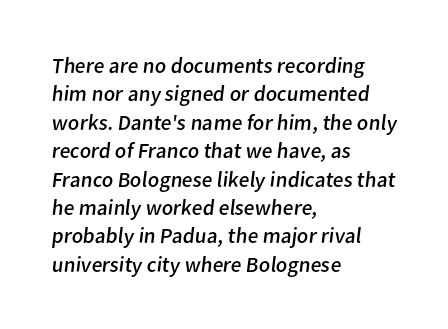
Q: Is the text bold? A: No.
Q: Is the text underlined? A: No.
Q: How is the paragraph aligned? A: Left-aligned.
Q: Is the spacing between letters normal or unusually wide? A: Normal.
Q: Is the spacing between lines tight, normal or loose? A: Normal.
